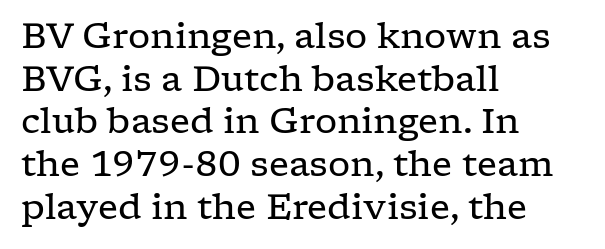
Q: Is the text bold? A: No.
Q: Is the text italic (slanted)? A: No, it is upright.
Q: Is the typeface a serif or a sans-serif typeface? A: Serif.
Q: Is the text underlined? A: No.
Q: How is the paragraph aligned? A: Left-aligned.
Q: Is the spacing between letters normal or unusually wide? A: Normal.
Q: Width (condensed, normal, or wide)? A: Wide.
Q: Stroke contrast? A: Low.
Q: x-height? A: Medium.
Q: Monospaced? A: No.
